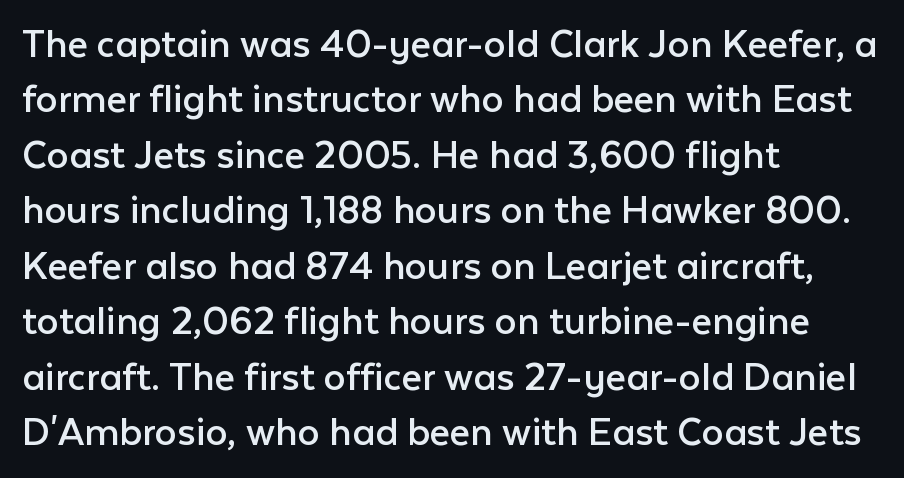
The image shows 44 px regular-weight sans-serif type, upright; set left-aligned, normal line spacing (1.26x), normal letter spacing, not underlined; low stroke contrast and a medium x-height.
